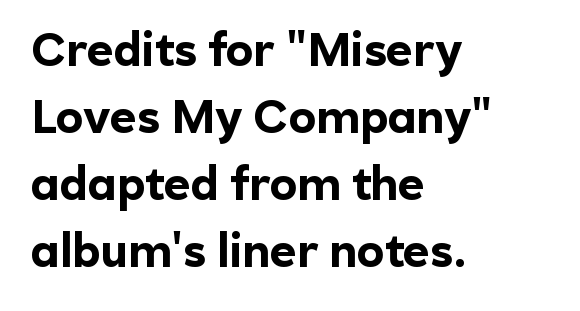
The image shows 46 px bold sans-serif type, upright; set left-aligned, normal line spacing (1.46x), normal letter spacing, not underlined; a medium x-height.
